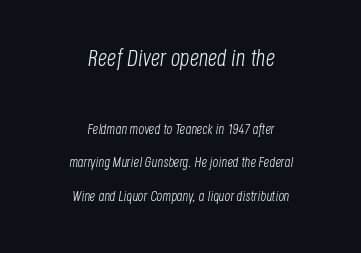
{"italic": "yes", "lean": "right", "slant_degrees": 8, "bold": "no", "underline": "no", "align": "center", "line_spacing": "loose", "line_spacing_ratio": 2.4, "letter_spacing": "normal", "letter_spacing_em": 0.0, "larger_block": "first", "size_ratio": 1.64, "glyph_px": 23}
